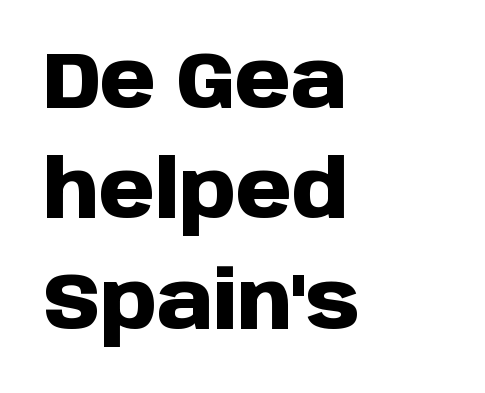
Check where the strokes stop: nothing finishes them off — pure sans. Leading matches the norm, producing a regular column. Tall strokes in this sample are plumb rather than angled. The characters look thick and weighty, a clear bold.
